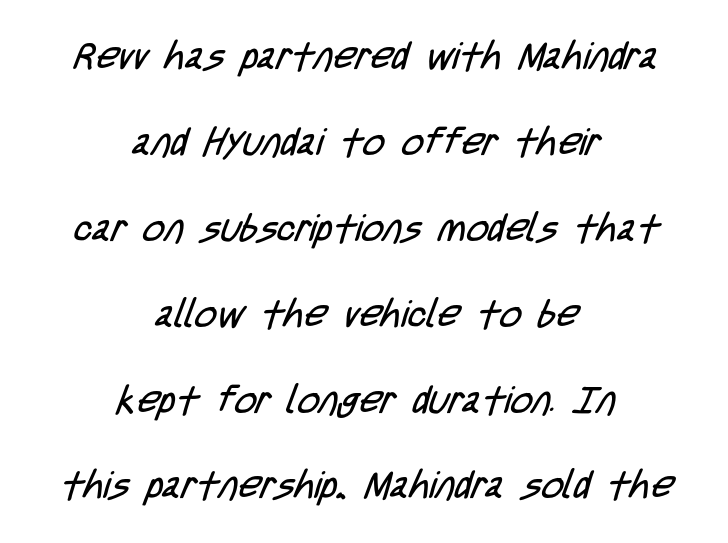
Q: Is the text bold? A: No.
Q: Is the typeface a serif or a sans-serif typeface? A: Sans-serif.
Q: Is the text underlined? A: No.
Q: How is the paragraph aligned? A: Centered.
Q: Is the spacing between letters normal or unusually wide? A: Normal.
Q: Is the spacing between lines tight, normal or loose? A: Loose.
Q: Width (condensed, normal, or wide)? A: Condensed.
Q: Stroke contrast? A: Low.
Q: x-height? A: Large.
Q: Monospaced? A: No.
